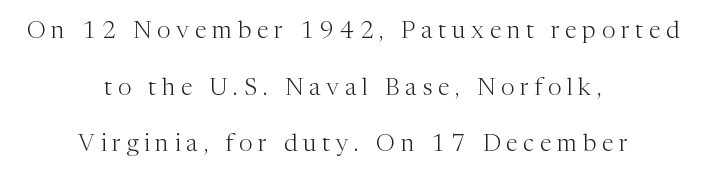
The image shows 24 px text type, upright; set centered, loose line spacing (2.36x), unusually wide letter spacing (+0.24 em), not underlined.
